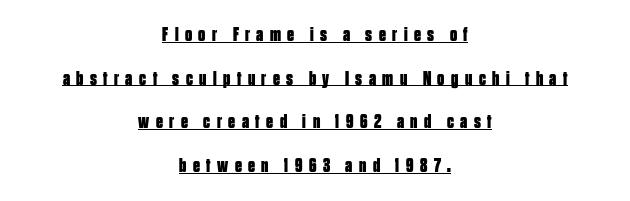
{"italic": "no", "bold": "yes", "underline": "yes", "align": "center", "line_spacing": "loose", "line_spacing_ratio": 2.18, "letter_spacing": "wide", "letter_spacing_em": 0.32, "glyph_px": 20}
